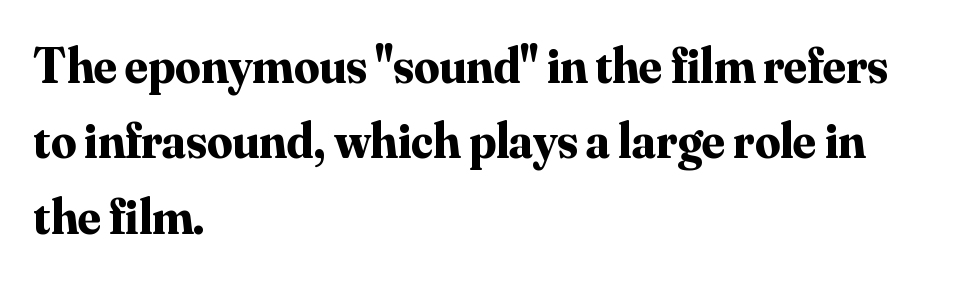
The image shows 50 px bold serif type, upright; set left-aligned, normal line spacing (1.51x), normal letter spacing, not underlined; medium stroke contrast and a small x-height.
